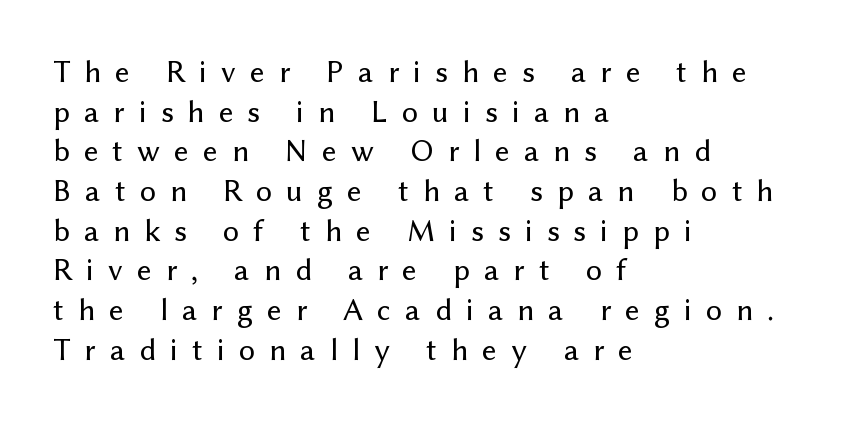
A typesetter would call this proportional, since set widths differ per character. The characters display no serif detailing; their extremities are plain. This sample uses an upright cut, with every glyph sitting square on the baseline. Alignment: flush left. How are the letters spaced? Widely, with obvious added tracking. The specimen omits any rule beneath the text block's lines.
